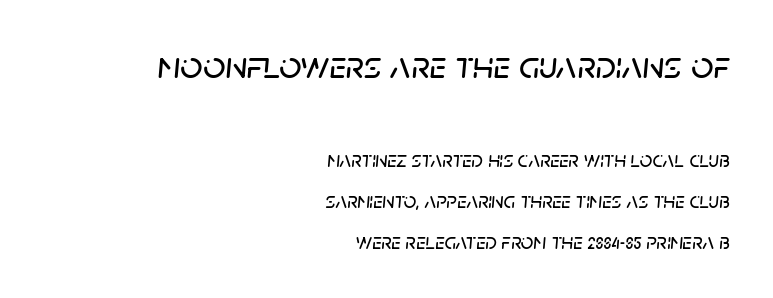
The image shows 39 px text type, italic (leaning right); set right-aligned, line spacing 1.87x, normal letter spacing, not underlined; the first (top) block is 1.77x larger; low stroke contrast and a large x-height.
